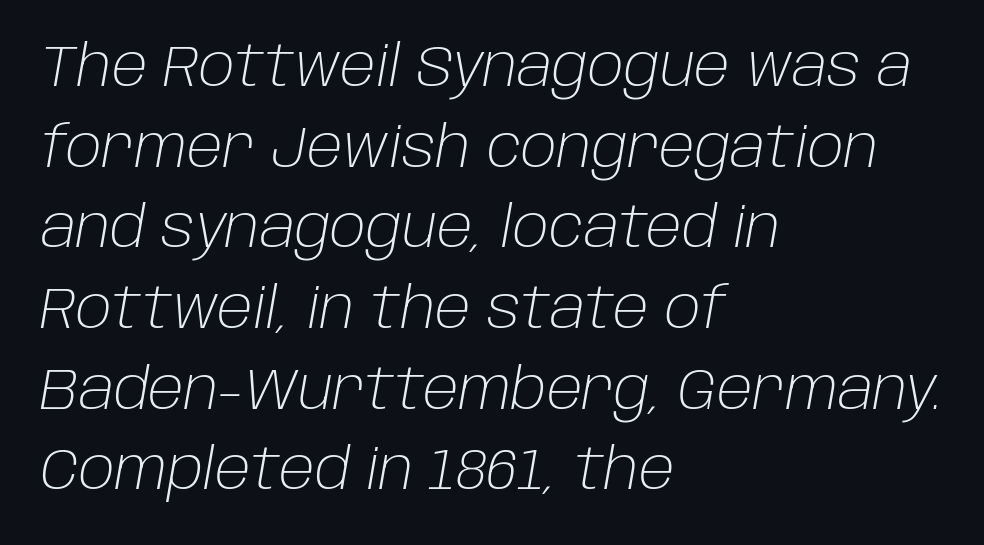
The image shows 56 px light type, italic (leaning right); set left-aligned, normal line spacing (1.44x), normal letter spacing, not underlined; low stroke contrast and a large x-height.
